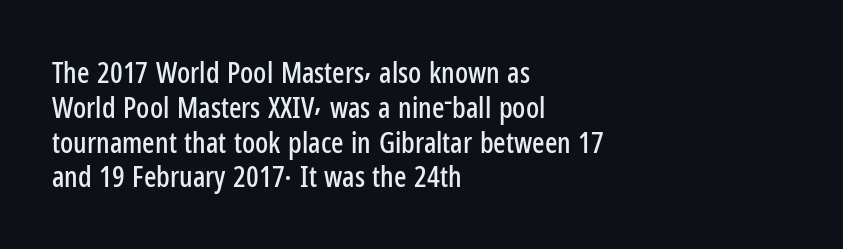
Q: Is the text italic (slanted)? A: No, it is upright.
Q: Is the typeface a serif or a sans-serif typeface? A: Sans-serif.
Q: Is the text underlined? A: No.
Q: How is the paragraph aligned? A: Left-aligned.
Q: Is the spacing between letters normal or unusually wide? A: Normal.
Q: Width (condensed, normal, or wide)? A: Condensed.
Q: Stroke contrast? A: Low.
Q: x-height? A: Medium.
Q: Monospaced? A: No.
